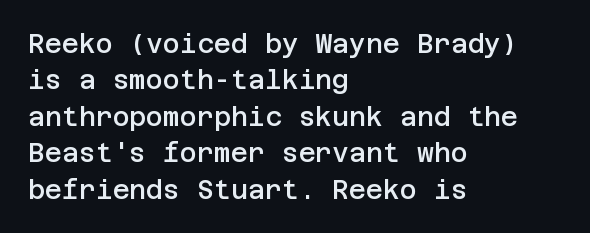
Each glyph is drawn with semibold strokes, heavier than normal yet not fully bold. Each word holds together tightly as a unit, with standard inter-letter gaps. These lines sit exactly where default settings would place them. Every row of glyphs begins at an identical x-position on the left.
